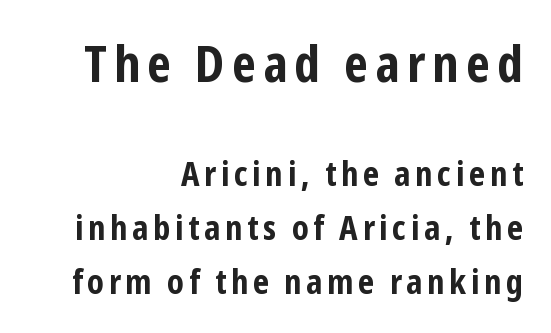
Here the designer chose a conventional face with non-uniform glyph widths. This is the regular roman posture of the typeface. This layout puts the oversized block above and the modest block below. The space directly below the letters is spotless.
